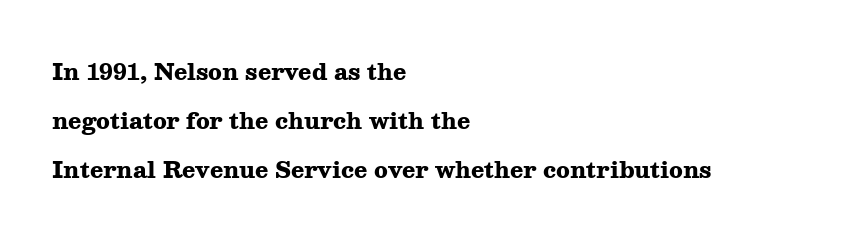
Descenders hang freely into open space. Quick note: interline space is abundant. Short note: letters normally spaced. Bold? Absolutely — the strokes are thick and heavy.
